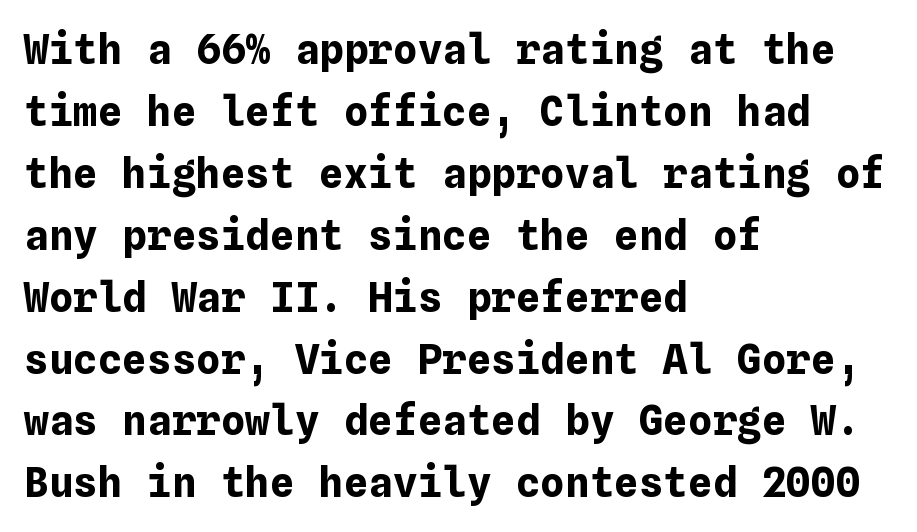
Q: Is the text bold? A: Yes.
Q: Is the text italic (slanted)? A: No, it is upright.
Q: Is the text underlined? A: No.
Q: How is the paragraph aligned? A: Left-aligned.
Q: Is the spacing between letters normal or unusually wide? A: Normal.
Q: Is the spacing between lines tight, normal or loose? A: Normal.
Q: Width (condensed, normal, or wide)? A: Normal.
Q: Stroke contrast? A: Low.
Q: x-height? A: Medium.
